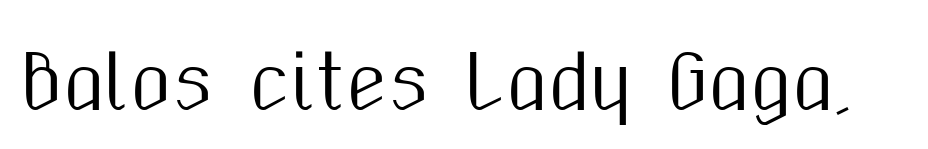
How are the letters spaced? Ordinarily, with no added tracking. The baseline area is clear. The letters advance in unequal steps, a hallmark of proportional type. Nope, no serifs anywhere on these letters.
